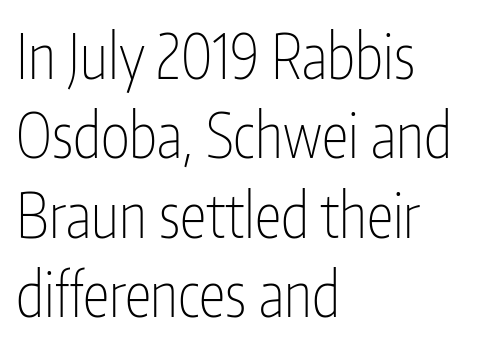
No heavy texture on the line: the type isn't bold. The letters carry no serifs — their stems end cleanly without finishing strokes. Anything drawn beneath the words? Only blank space. Horizontal bands of white between lines are of average thickness. Posture: straight, roman, zero tilt. Students, note that the glyphs here touch the page at normal intervals.
